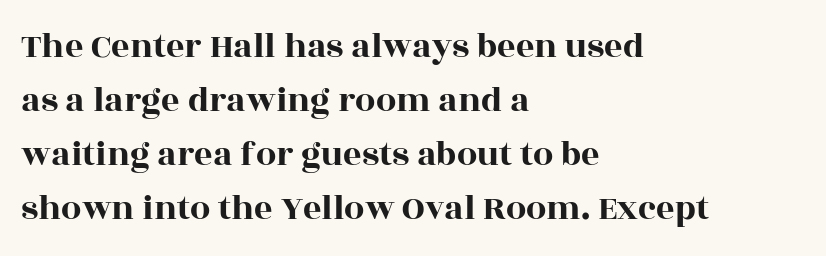
The image shows 36 px wide serif type, upright; set left-aligned, normal line spacing (1.5x), normal letter spacing, not underlined; a large x-height.
